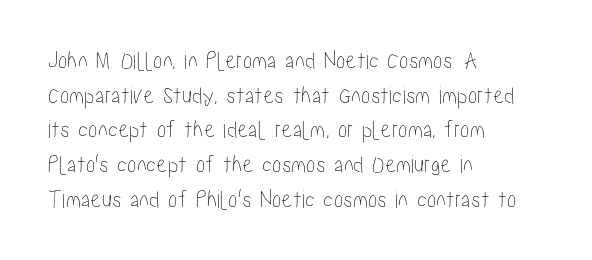
Q: Is the text italic (slanted)? A: No, it is upright.
Q: Is the text underlined? A: No.
Q: How is the paragraph aligned? A: Left-aligned.
Q: Is the spacing between letters normal or unusually wide? A: Normal.
Q: Is the spacing between lines tight, normal or loose? A: Normal.
